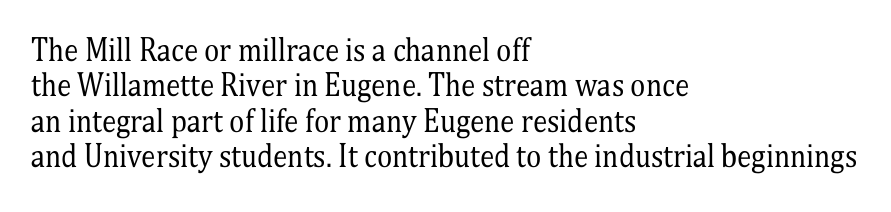
Q: Is the text bold? A: No.
Q: Is the text italic (slanted)? A: No, it is upright.
Q: Is the typeface a serif or a sans-serif typeface? A: Serif.
Q: Is the text underlined? A: No.
Q: How is the paragraph aligned? A: Left-aligned.
Q: Is the spacing between letters normal or unusually wide? A: Normal.
Q: Width (condensed, normal, or wide)? A: Condensed.
Q: Stroke contrast? A: Medium.
Q: x-height? A: Medium.
Q: Monospaced? A: No.
